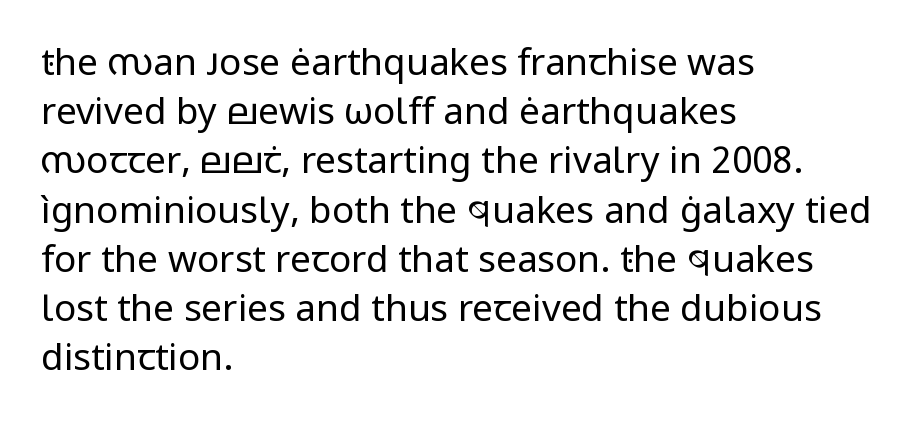
{"serif": "no", "italic": "no", "bold": "no", "weight": "regular", "width": "normal", "stroke_contrast": "low", "x_height": "medium", "monospaced": "no", "underline": "no", "align": "left", "line_spacing": "normal", "line_spacing_ratio": 1.33, "letter_spacing": "normal", "letter_spacing_em": 0.0, "glyph_px": 37}
